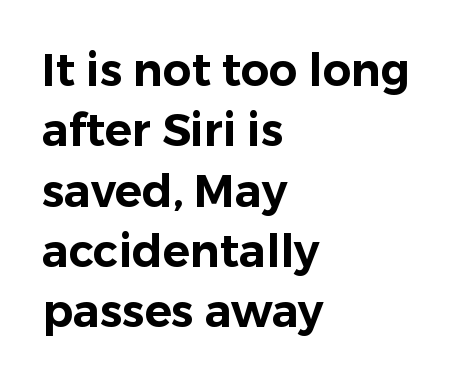
Q: Is the text italic (slanted)? A: No, it is upright.
Q: Is the typeface a serif or a sans-serif typeface? A: Sans-serif.
Q: Is the text underlined? A: No.
Q: How is the paragraph aligned? A: Left-aligned.
Q: Is the spacing between letters normal or unusually wide? A: Normal.
Q: Is the spacing between lines tight, normal or loose? A: Normal.
Q: Width (condensed, normal, or wide)? A: Normal.
Q: Stroke contrast? A: Low.
Q: x-height? A: Medium.
Q: Monospaced? A: No.
